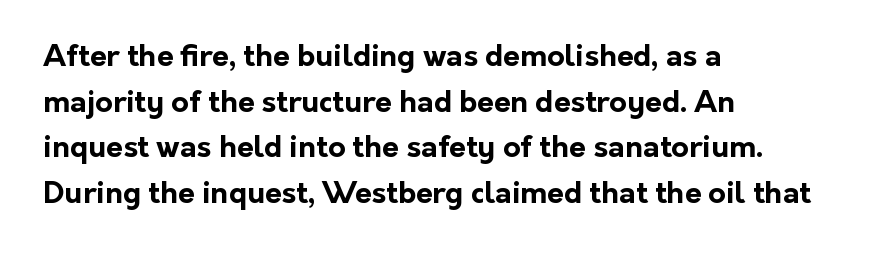
{"serif": "no", "italic": "no", "bold": "yes", "weight": "bold", "width": "normal", "stroke_contrast": "low", "x_height": "medium", "monospaced": "no", "underline": "no", "align": "left", "line_spacing": "normal", "line_spacing_ratio": 1.52, "letter_spacing": "normal", "letter_spacing_em": 0.0, "glyph_px": 30}
